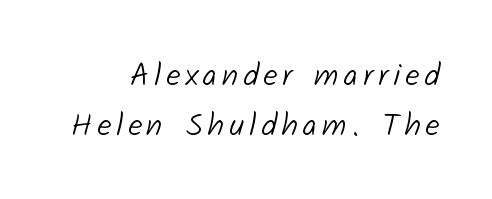
{"serif": "no", "bold": "no", "weight": "light", "width": "normal", "stroke_contrast": "low", "x_height": "medium", "monospaced": "no", "underline": "no", "line_spacing": "normal", "line_spacing_ratio": 1.55, "glyph_px": 32}
